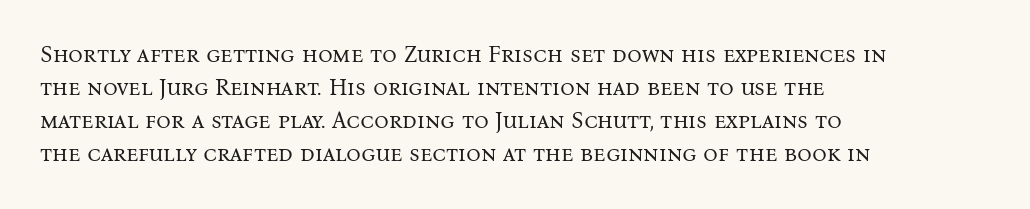
{"italic": "no", "bold": "no", "underline": "no", "align": "left", "line_spacing": "normal", "line_spacing_ratio": 1.44, "letter_spacing": "normal", "letter_spacing_em": 0.0, "glyph_px": 23}
